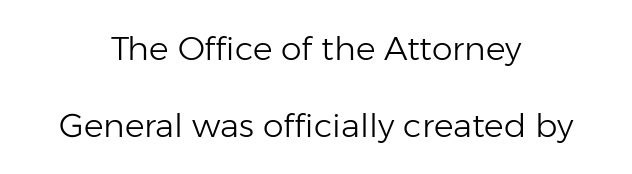
A typesetter would call this proportional, since set widths differ per character. One glance says open: line gaps are wider than usual. Has an underline been added? It has not. Each stroke keeps to a modest, everyday thickness or less. The lettering stays uniformly vertical, giving the passage a roman look.
